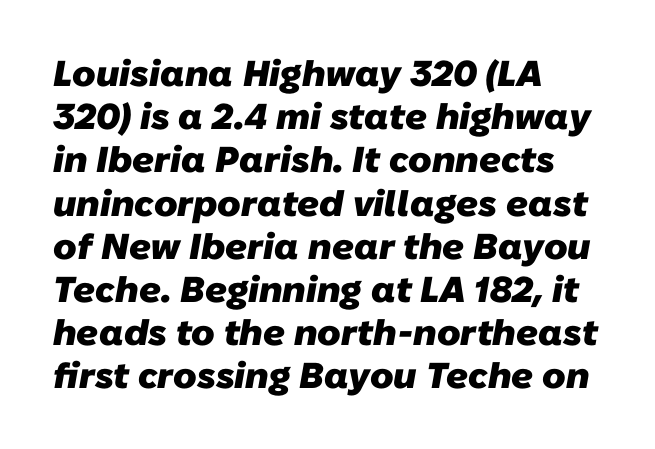
The image shows 36 px heavy sans-serif type; set left-aligned, line spacing 1.2x, normal letter spacing, not underlined; low stroke contrast and a medium x-height.
